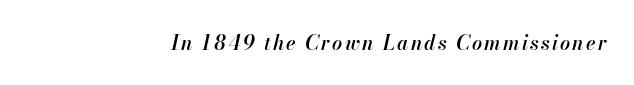
{"italic": "yes", "lean": "right", "slant_degrees": 13, "bold": "semi", "underline": "no", "glyph_px": 20}
